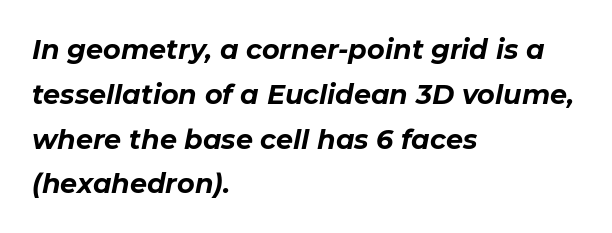
The image shows 27 px bold type, italic (leaning right); set left-aligned, normal line spacing (1.66x), normal letter spacing, not underlined.
